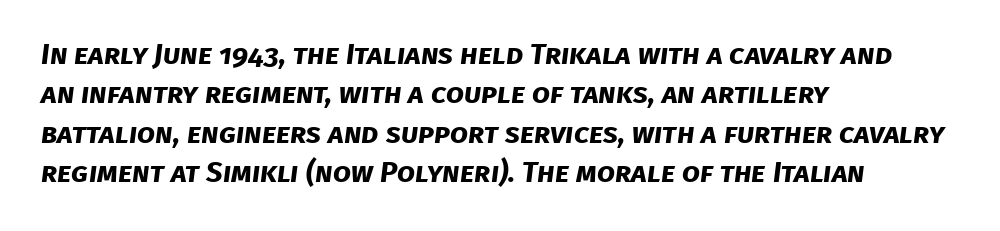
The image shows 29 px bold sans-serif type; set left-aligned, normal line spacing (1.36x), normal letter spacing, not underlined; low stroke contrast and a large x-height.
